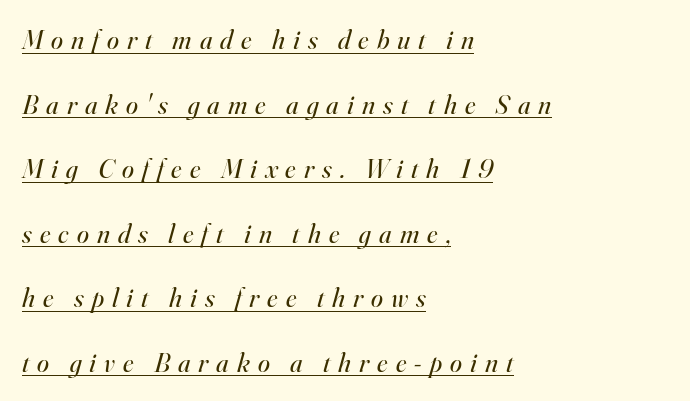
{"italic": "yes", "lean": "right", "slant_degrees": 16, "bold": "no", "underline": "yes", "align": "left", "line_spacing": "loose", "line_spacing_ratio": 2.39, "letter_spacing": "wide", "letter_spacing_em": 0.3, "glyph_px": 27}
